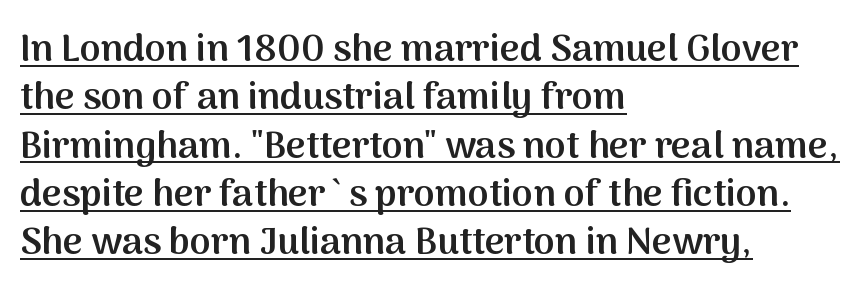
The image shows 38 px semibold sans-serif type, upright; set left-aligned, normal line spacing (1.27x), normal letter spacing, underlined; medium stroke contrast and a medium x-height.
